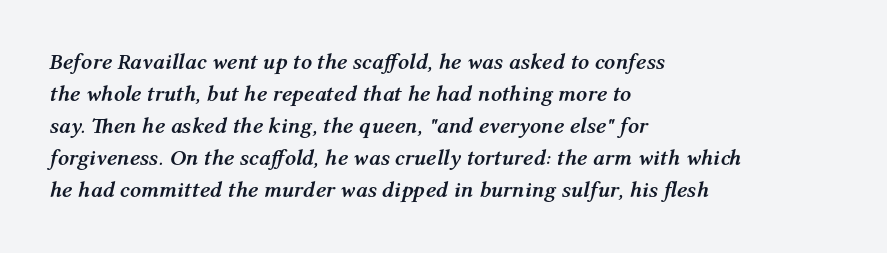
{"italic": "yes", "lean": "right", "slant_degrees": 12, "bold": "yes", "underline": "no", "align": "left", "line_spacing": "normal", "line_spacing_ratio": 1.46, "letter_spacing": "normal", "letter_spacing_em": 0.0, "glyph_px": 22}
